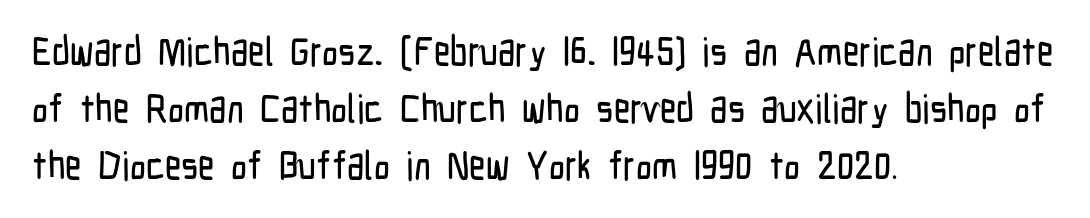
Posture: straight, roman, zero tilt. Only glyphs here, with clear space below each row. The letters advance in unequal steps, a hallmark of proportional type. Typographically, this falls in the sans-serif category. The type is set solid horizontally, with unmodified tracking. The block of text has a typical density, with ordinary space between rows.
